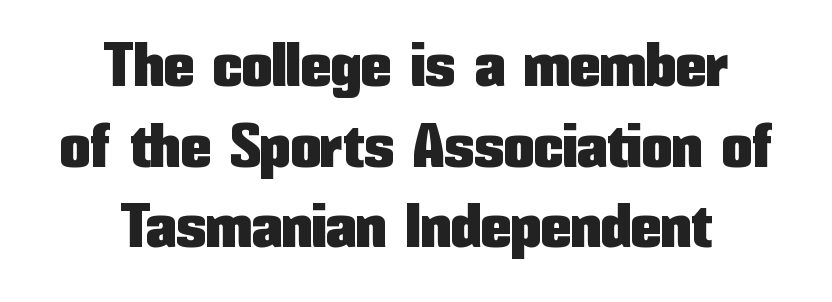
The line texture is even and compact thanks to regular tracking. Reading down the column, the eye jumps a familiar distance to each next line. The lettering holds an erect, upright posture throughout. The baseline area is clear. Varying glyph widths throughout — classic text-font behaviour.
